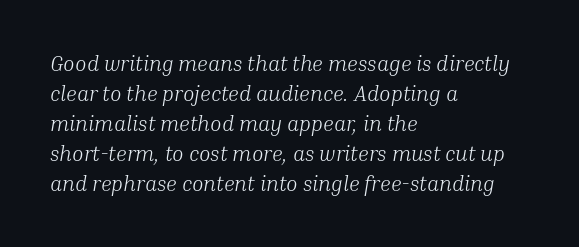
Q: Is the text bold? A: No.
Q: Is the text italic (slanted)? A: Yes, it leans right by about 10 degrees.
Q: Is the text underlined? A: No.
Q: How is the paragraph aligned? A: Left-aligned.
Q: Is the spacing between letters normal or unusually wide? A: Normal.
Q: Is the spacing between lines tight, normal or loose? A: Normal.
